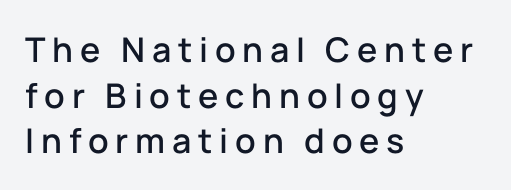
{"serif": "no", "italic": "no", "width": "normal", "stroke_contrast": "low", "x_height": "medium", "monospaced": "no", "underline": "no", "align": "left", "line_spacing": "normal", "line_spacing_ratio": 1.34, "letter_spacing": "wide", "letter_spacing_em": 0.2, "glyph_px": 34}
